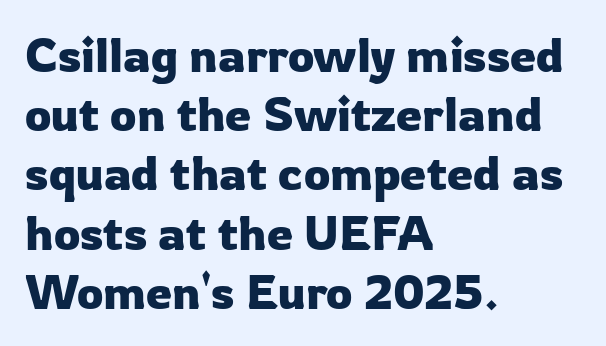
Q: Is the text italic (slanted)? A: No, it is upright.
Q: Is the typeface a serif or a sans-serif typeface? A: Sans-serif.
Q: Is the text underlined? A: No.
Q: How is the paragraph aligned? A: Left-aligned.
Q: Is the spacing between letters normal or unusually wide? A: Normal.
Q: Is the spacing between lines tight, normal or loose? A: Normal.
Q: Width (condensed, normal, or wide)? A: Normal.
Q: Stroke contrast? A: Low.
Q: x-height? A: Medium.
Q: Monospaced? A: No.
